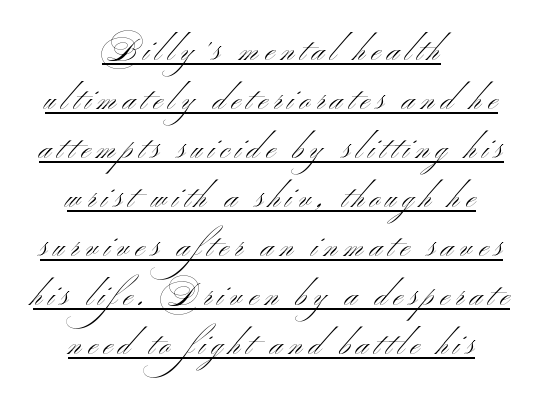
Q: Is the text bold? A: No.
Q: Is the text italic (slanted)? A: Yes.
Q: Is the typeface a serif or a sans-serif typeface? A: Sans-serif.
Q: Is the text underlined? A: Yes.
Q: How is the paragraph aligned? A: Centered.
Q: Is the spacing between letters normal or unusually wide? A: Unusually wide.
Q: Is the spacing between lines tight, normal or loose? A: Normal.
Q: Width (condensed, normal, or wide)? A: Wide.
Q: Stroke contrast? A: Medium.
Q: x-height? A: Small.
Q: Monospaced? A: No.
